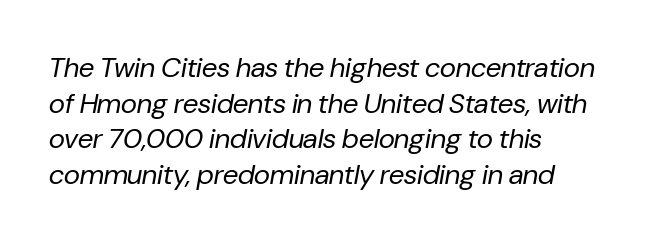
{"italic": "yes", "lean": "right", "slant_degrees": 10, "bold": "no", "weight": "regular", "width": "normal", "stroke_contrast": "low", "x_height": "medium", "monospaced": "no", "underline": "no", "align": "left", "line_spacing": "normal", "line_spacing_ratio": 1.27, "letter_spacing": "normal", "letter_spacing_em": 0.0, "glyph_px": 28}
